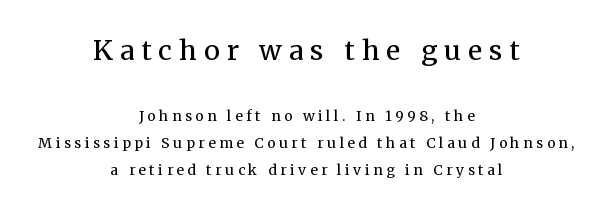
Q: Is the text bold? A: No.
Q: Is the text italic (slanted)? A: No, it is upright.
Q: Is the text underlined? A: No.
Q: How is the paragraph aligned? A: Centered.
Q: Is the spacing between letters normal or unusually wide? A: Unusually wide.
Q: Is the spacing between lines tight, normal or loose? A: Loose.
Q: Which block of text is set in a larger size, the first (top) or the second (bottom)? A: The first (top) one.
